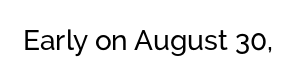
The image shows 28 px sans-serif type, upright; set normal letter spacing, not underlined; low stroke contrast and a medium x-height.
